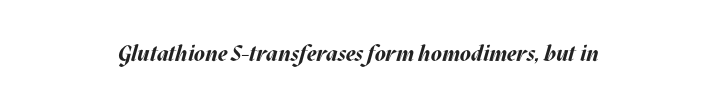
Tracking value appears to be zero — textbook default spacing. This sample uses an oblique cut, with every glyph tilted off the vertical. How heavy is the stroke? Heavy — this is a bold. Quick note: underline off.
